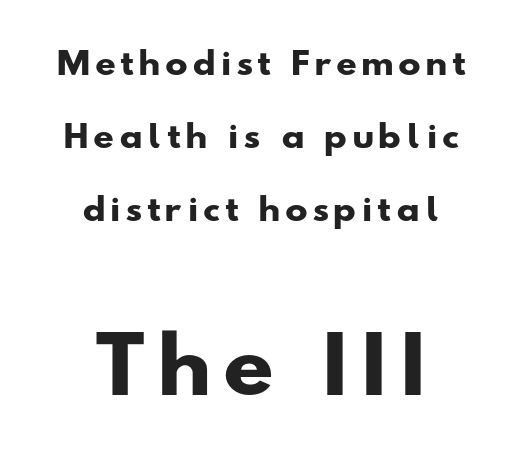
The image shows 74 px heavy, wide sans-serif type; set centered, loose line spacing (2.44x), unusually wide letter spacing (+0.2 em), not underlined; the second (bottom) block is 2.47x larger; low stroke contrast and a small x-height.
